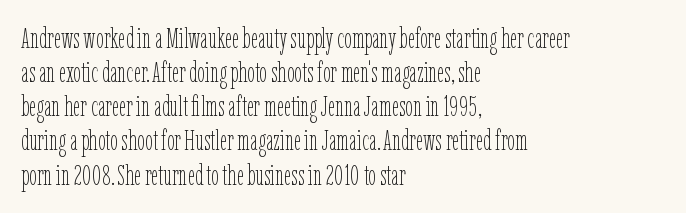
The image shows 28 px thin, condensed type, upright; set left-aligned, line spacing 1.22x, normal letter spacing, not underlined; low stroke contrast and a medium x-height.
